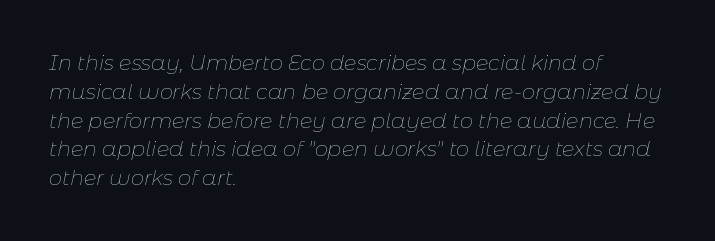
The image shows 21 px text type, italic (leaning right); set left-aligned, normal line spacing (1.37x), normal letter spacing, not underlined.
